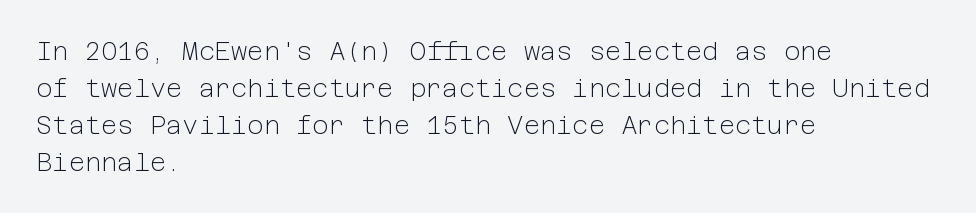
The image shows 25 px text type, upright; set left-aligned, normal line spacing (1.48x), normal letter spacing, not underlined.
